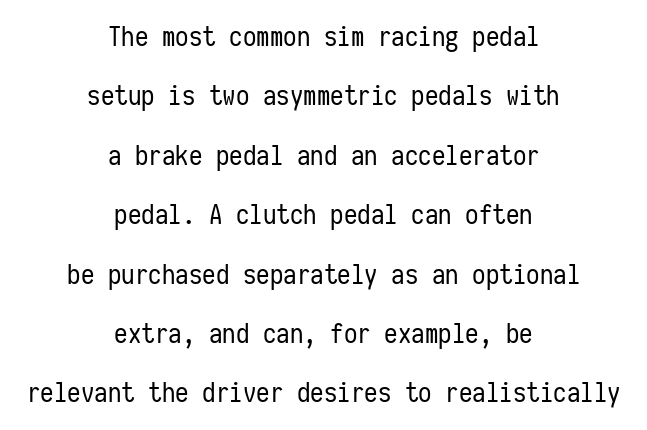
The lines in this sample share a center point and differ in where they start and stop. Students, note that the glyphs here touch the page at normal intervals. Anything drawn beneath the words? Only blank space. The designer dialed line spacing up above the default.
